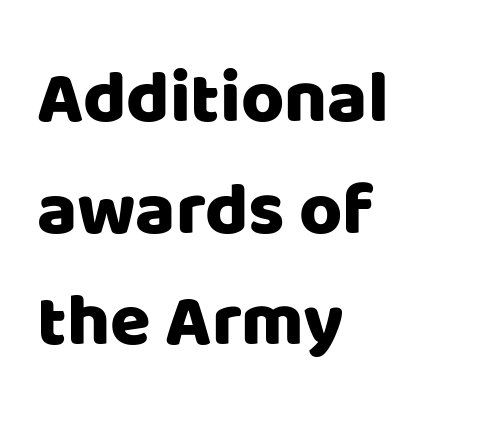
Q: Is the text italic (slanted)? A: No, it is upright.
Q: Is the typeface a serif or a sans-serif typeface? A: Sans-serif.
Q: Is the text underlined? A: No.
Q: How is the paragraph aligned? A: Left-aligned.
Q: Is the spacing between letters normal or unusually wide? A: Normal.
Q: Is the spacing between lines tight, normal or loose? A: Normal.
Q: Width (condensed, normal, or wide)? A: Normal.
Q: Stroke contrast? A: Low.
Q: x-height? A: Large.
Q: Monospaced? A: No.
